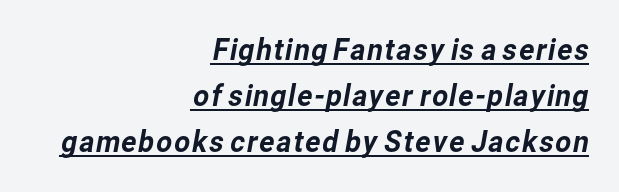
{"serif": "no", "width": "normal", "stroke_contrast": "low", "x_height": "medium", "monospaced": "no", "underline": "yes", "align": "right", "line_spacing": "normal", "line_spacing_ratio": 1.49, "letter_spacing": "normal", "letter_spacing_em": 0.0, "glyph_px": 31}
